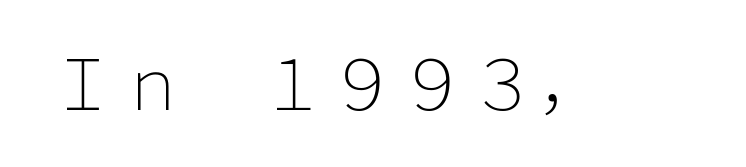
{"serif": "no", "italic": "no", "bold": "no", "weight": "light", "width": "normal", "stroke_contrast": "low", "x_height": "medium", "monospaced": "no", "underline": "no", "letter_spacing": "normal", "letter_spacing_em": 0.0, "glyph_px": 70}
